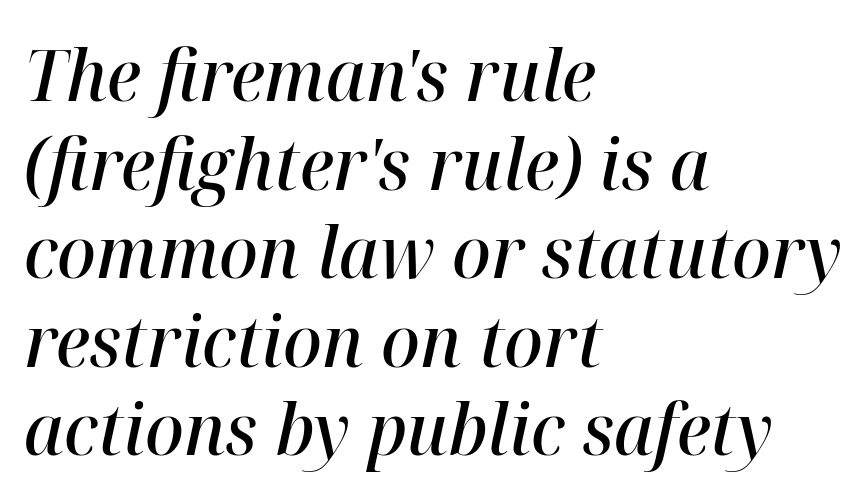
These lines carry some extra weight — a demibold, not a full bold. Varying glyph widths throughout — classic text-font behaviour. Every row of glyphs begins at an identical x-position on the left. The baseline area is clear. Here the glyphs are tracked normally, forming tight word shapes. A typesetter would mark this as italic.
